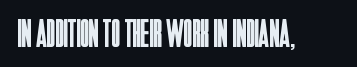
{"serif": "no", "italic": "no", "bold": "no", "weight": "regular", "width": "condensed", "stroke_contrast": "low", "x_height": "large", "monospaced": "no", "underline": "no", "letter_spacing": "normal", "letter_spacing_em": 0.0, "glyph_px": 40}
